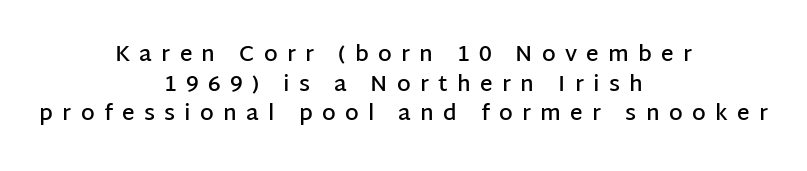
In terms of posture, this sample is upright. These lines are centered, leaving both edges ragged. The vertical gap from one line to the next is medium. The foot of each line stays bare and open. Notice the strokes are somewhat thickened but not fully heavy: this is a semibold. Caption: expanded tracking, letters set apart.
